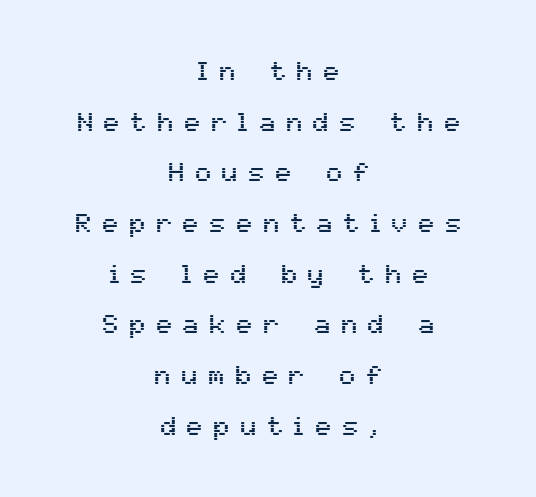
The letterforms stand isolated, each surrounded by extra space. Any mark beneath the type? The region is blank. Alignment: centered. The specimen reads as upright at a glance. In terms of leading, this rendering errs on the spacious side.
